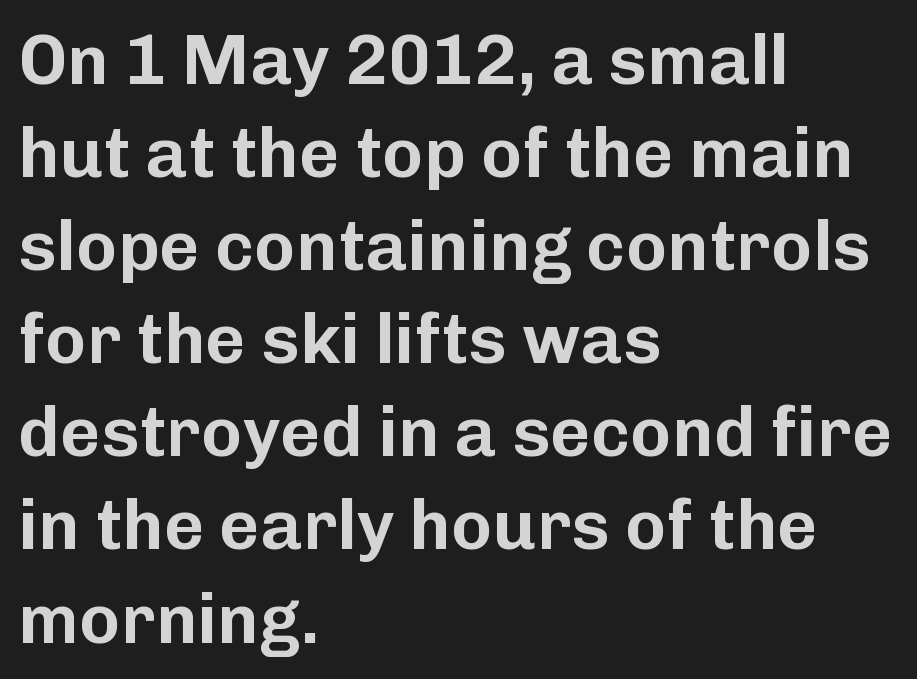
Q: Is the text italic (slanted)? A: No, it is upright.
Q: Is the typeface a serif or a sans-serif typeface? A: Sans-serif.
Q: Is the text underlined? A: No.
Q: How is the paragraph aligned? A: Left-aligned.
Q: Is the spacing between letters normal or unusually wide? A: Normal.
Q: Is the spacing between lines tight, normal or loose? A: Normal.
Q: Width (condensed, normal, or wide)? A: Normal.
Q: Stroke contrast? A: Low.
Q: x-height? A: Medium.
Q: Monospaced? A: No.
